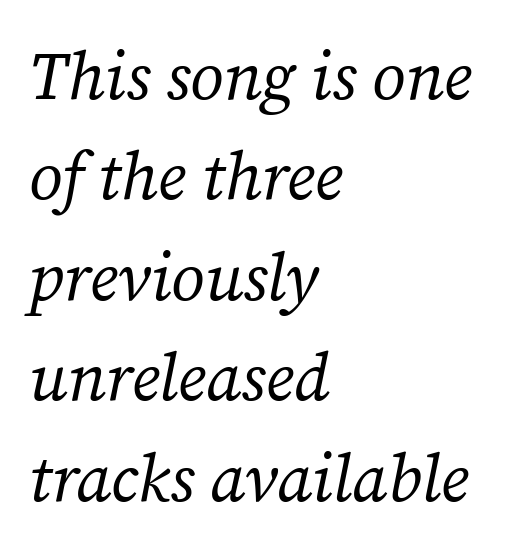
The image shows 67 px regular-weight serif type, italic (leaning right); set left-aligned, normal line spacing (1.5x), normal letter spacing, not underlined; medium stroke contrast and a medium x-height.
